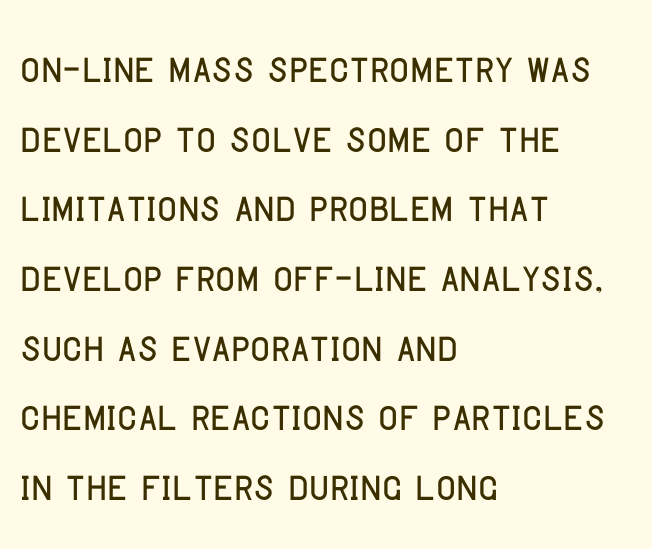
The image shows 54 px condensed sans-serif type, upright; set left-aligned, normal line spacing (1.29x), normal letter spacing, not underlined; low stroke contrast and a large x-height.
